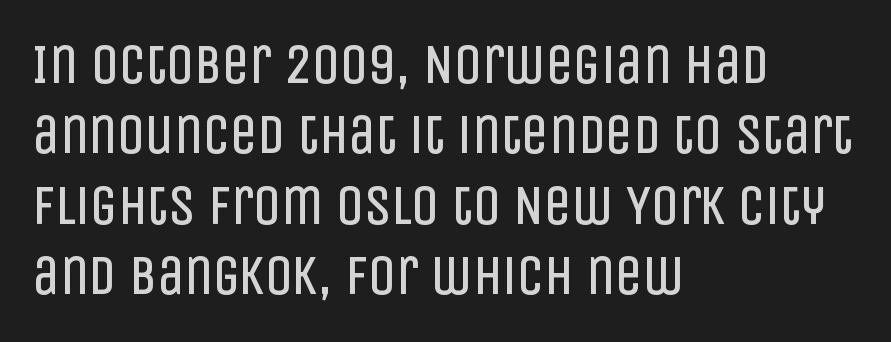
{"serif": "no", "italic": "no", "bold": "no", "weight": "regular", "width": "condensed", "stroke_contrast": "low", "x_height": "large", "monospaced": "no", "underline": "no", "align": "left", "line_spacing": "normal", "line_spacing_ratio": 1.28, "letter_spacing": "normal", "letter_spacing_em": 0.0, "glyph_px": 55}
